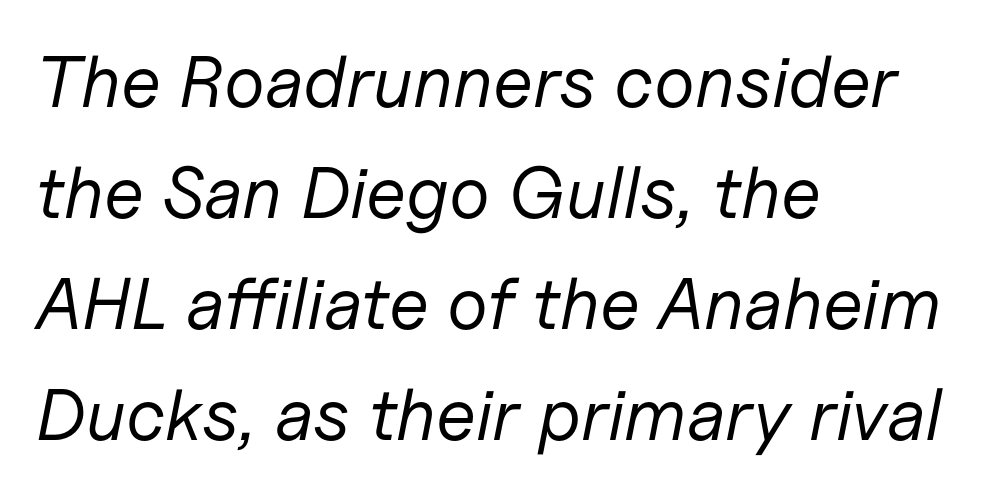
Q: Is the text bold? A: No.
Q: Is the text italic (slanted)? A: Yes, it leans right by about 11 degrees.
Q: Is the text underlined? A: No.
Q: How is the paragraph aligned? A: Left-aligned.
Q: Is the spacing between letters normal or unusually wide? A: Normal.
Q: Is the spacing between lines tight, normal or loose? A: Normal.
Q: Width (condensed, normal, or wide)? A: Normal.
Q: Stroke contrast? A: Low.
Q: x-height? A: Medium.
Q: Monospaced? A: No.
